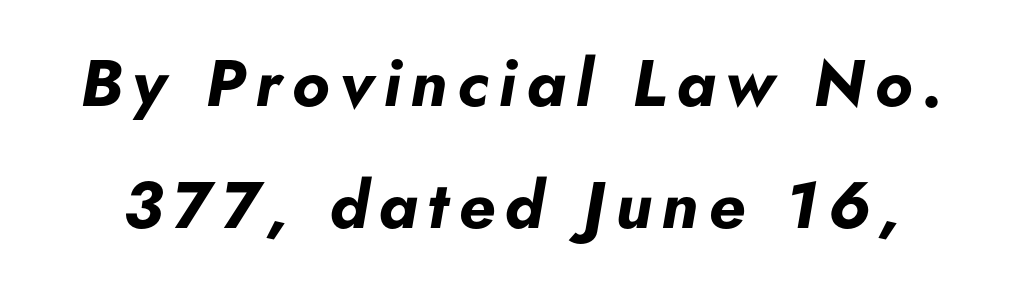
Only glyphs here, with clear space below each row. Every character sits at an angle, as italics do. The passage shown is typed in a proportional face where columns would drift. Plenty of ink on the page — the face is bold.
